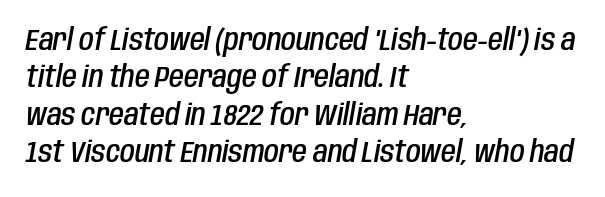
The image shows 30 px semibold, condensed type, italic (leaning right); set left-aligned, normal line spacing (1.25x), normal letter spacing, not underlined; low stroke contrast and a large x-height.
